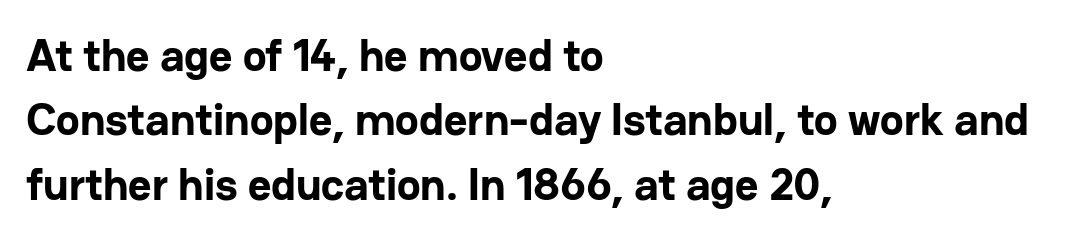
The area under the type is left untouched. What's the leading like? Ordinary, nothing unusual. This is the regular roman posture of the typeface. This sample uses a sans-serif face. Line beginnings align vertically; line endings do not. The face used here is proportionally spaced, like ordinary book or web type.
